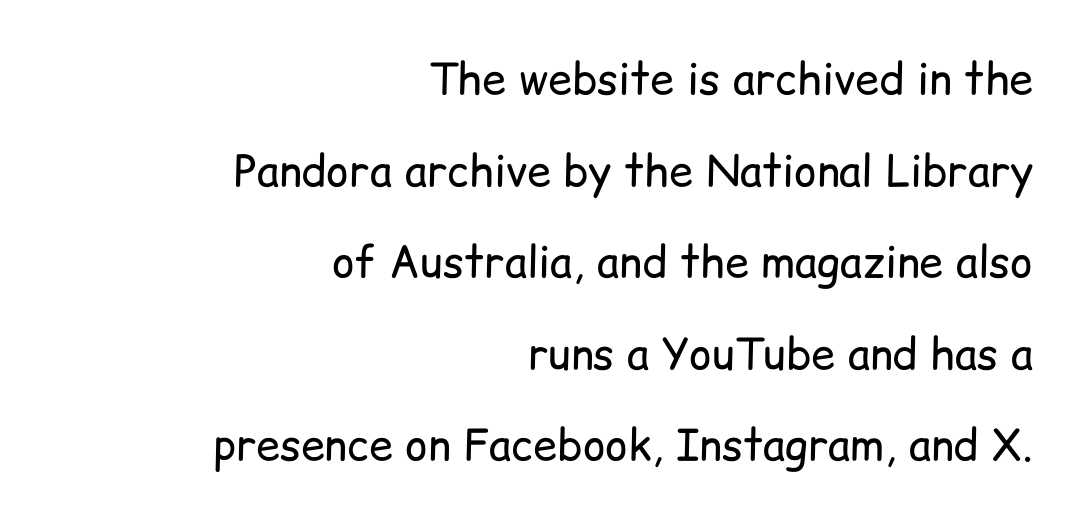
Nobody drew a line under any word here. Posture: straight, roman, zero tilt. The paragraph shown leans on its right margin. These lines are rendered in a variable-pitch font. Grotesque or geometric, the face here clearly has no serifs. The tracking reads as untouched default to a designer's eye.
